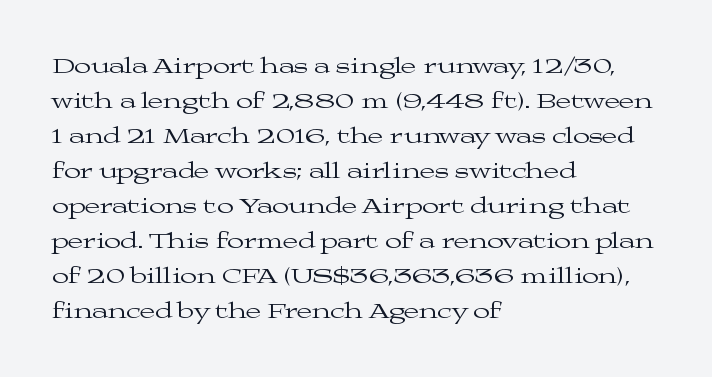
The image shows 22 px text type, upright; set left-aligned, normal line spacing (1.59x), normal letter spacing, not underlined.
